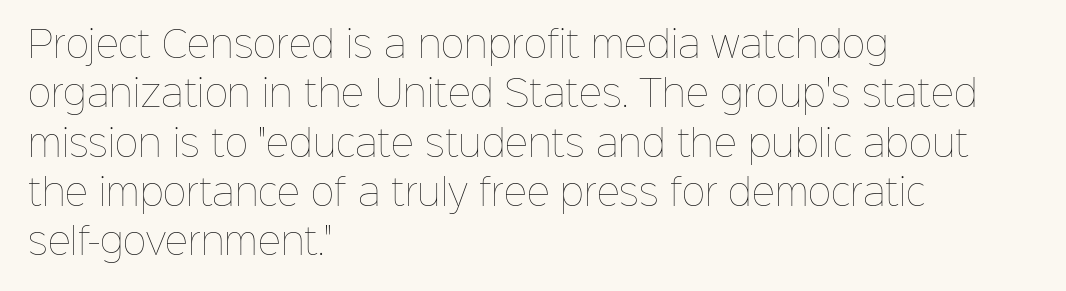
Summary of weight: not heavy and not bold. Vertically, the passage feels balanced, rows spaced as you'd expect. A roman cut, with each character standing at attention. Honestly, the letter spacing is just normal — you wouldn't notice it. Note the varied advance widths — an 'i' is clearly narrower than an 'm'.
